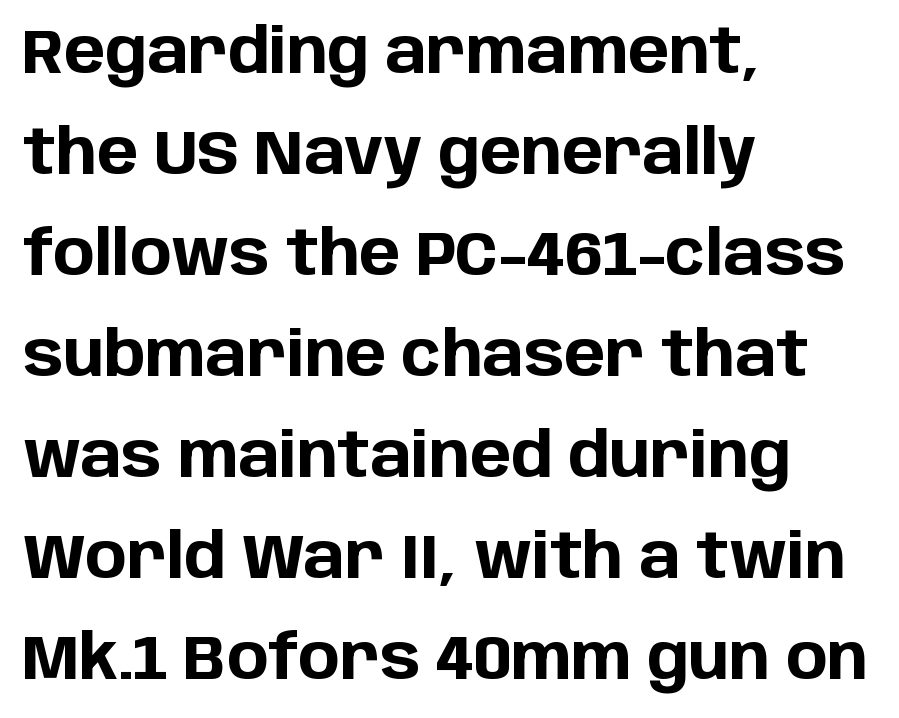
The image shows 62 px bold sans-serif type, upright; set left-aligned, normal line spacing (1.63x), normal letter spacing, not underlined; low stroke contrast and a large x-height.
